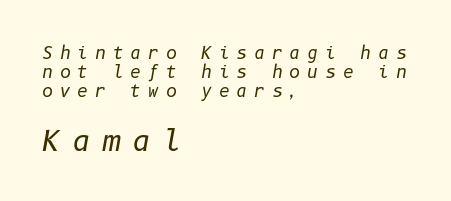
Q: Is the text bold? A: No.
Q: Is the text italic (slanted)? A: Yes, it leans right by about 10 degrees.
Q: Is the text underlined? A: No.
Q: How is the paragraph aligned? A: Left-aligned.
Q: Is the spacing between letters normal or unusually wide? A: Unusually wide.
Q: Is the spacing between lines tight, normal or loose? A: Tight.
Q: Which block of text is set in a larger size, the first (top) or the second (bottom)? A: The second (bottom) one.
Q: Width (condensed, normal, or wide)? A: Normal.
Q: Stroke contrast? A: Low.
Q: x-height? A: Medium.
